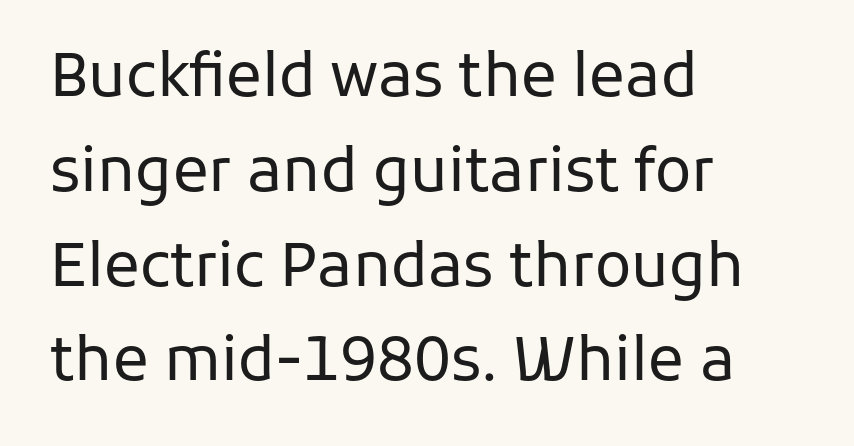
{"serif": "no", "italic": "no", "bold": "no", "weight": "regular", "width": "normal", "stroke_contrast": "low", "x_height": "medium", "monospaced": "no", "underline": "no", "align": "left", "line_spacing": "normal", "line_spacing_ratio": 1.58, "letter_spacing": "normal", "letter_spacing_em": 0.0, "glyph_px": 60}
